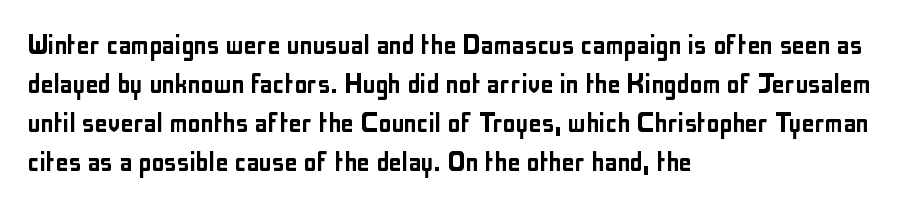
You could not count columns in this text — the font is proportionally spaced. Nobody drew a line under any word here. Teacher's note: observe the even left margin — that is flush-left alignment. No italicization has been applied; the sample stays upright.
